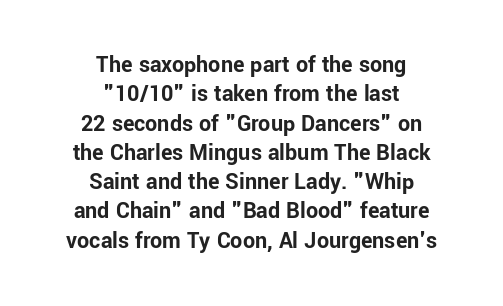
Leftover space on each line is divided equally before and after the words. Nothing unusual about the tracking: characters are spaced as the font intends. Typographic density is high because the face is bold. Just letters on the line, the space beneath them empty. Every character sits straight up, as roman type does.
